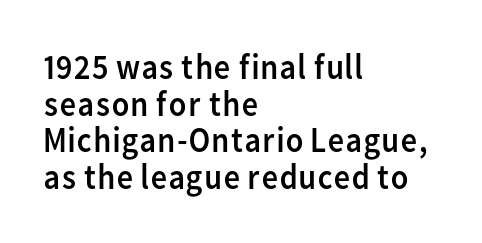
{"serif": "no", "italic": "no", "bold": "no", "weight": "regular", "width": "normal", "stroke_contrast": "low", "x_height": "medium", "monospaced": "no", "underline": "no", "align": "left", "line_spacing": "tight", "line_spacing_ratio": 1.02, "letter_spacing": "normal", "letter_spacing_em": 0.0, "glyph_px": 36}
